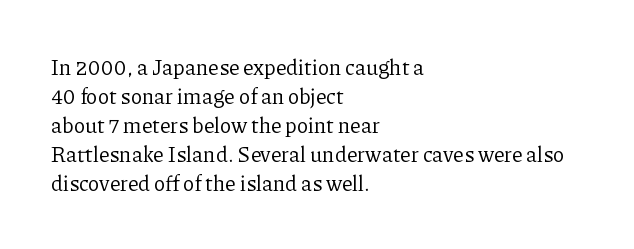
The image shows 21 px text type, upright; set left-aligned, normal line spacing (1.38x), normal letter spacing, not underlined.
